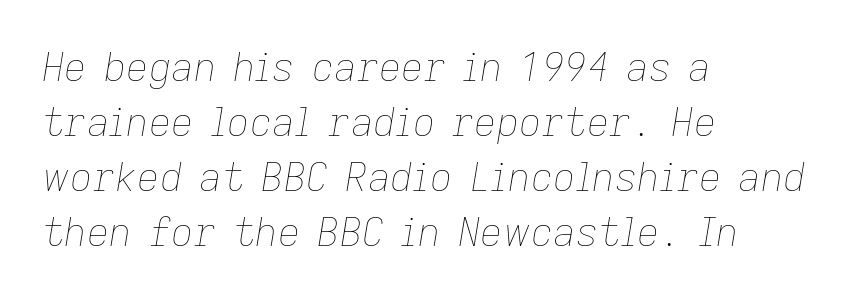
Between one letter and the next there's only the usual sliver of space. A typesetter would call this leading conventional body-copy spacing. Each letter keeps its own natural width here, so spacing adapts to shape. Beneath every word, the page is bare. Characters are canted at an angle relative to the baseline's perpendicular. Reading down the block, your eye returns to a fixed left position each line.
